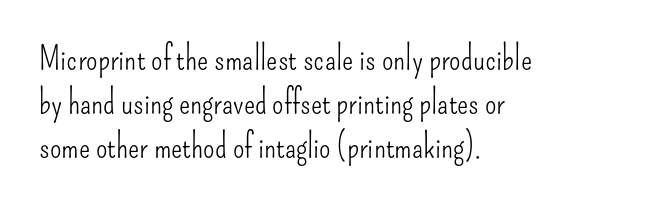
{"serif": "no", "italic": "no", "bold": "no", "weight": "light", "width": "condensed", "stroke_contrast": "low", "x_height": "small", "monospaced": "no", "underline": "no", "align": "left", "line_spacing": "normal", "line_spacing_ratio": 1.33, "letter_spacing": "normal", "letter_spacing_em": 0.0, "glyph_px": 33}
